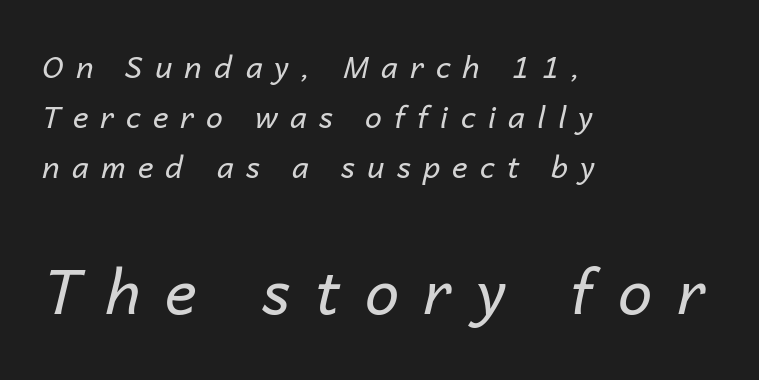
The image shows 61 px regular-weight type, italic (leaning right); set left-aligned, normal line spacing (1.66x), unusually wide letter spacing (+0.41 em), not underlined; the second (bottom) block is 2.03x larger; low stroke contrast and a medium x-height.
